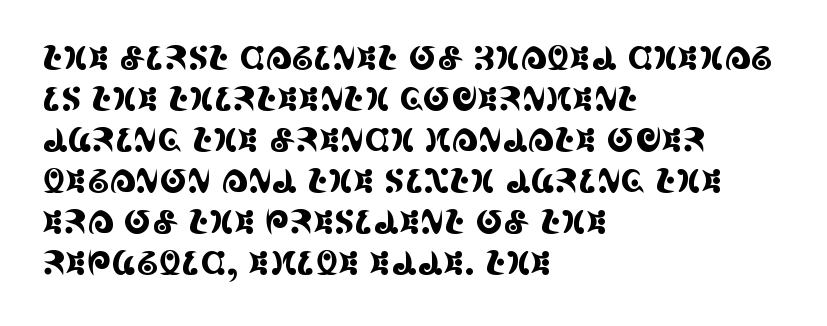
Q: Is the text italic (slanted)? A: No, it is upright.
Q: Is the typeface a serif or a sans-serif typeface? A: Serif.
Q: Is the text underlined? A: No.
Q: How is the paragraph aligned? A: Left-aligned.
Q: Is the spacing between letters normal or unusually wide? A: Normal.
Q: Width (condensed, normal, or wide)? A: Condensed.
Q: x-height? A: Large.
Q: Monospaced? A: No.
